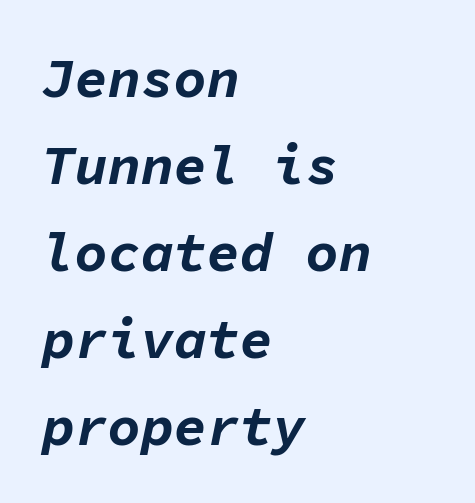
Here the designer chose a console-style face with uniform glyph widths. Short note: letters normally spaced. The area under the type is left untouched. The space between consecutive lines is moderate.
